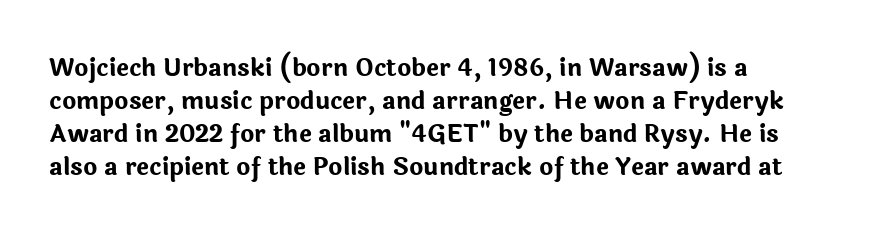
Q: Is the text bold? A: Yes.
Q: Is the text italic (slanted)? A: No, it is upright.
Q: Is the text underlined? A: No.
Q: Is the spacing between letters normal or unusually wide? A: Normal.
Q: Is the spacing between lines tight, normal or loose? A: Normal.
